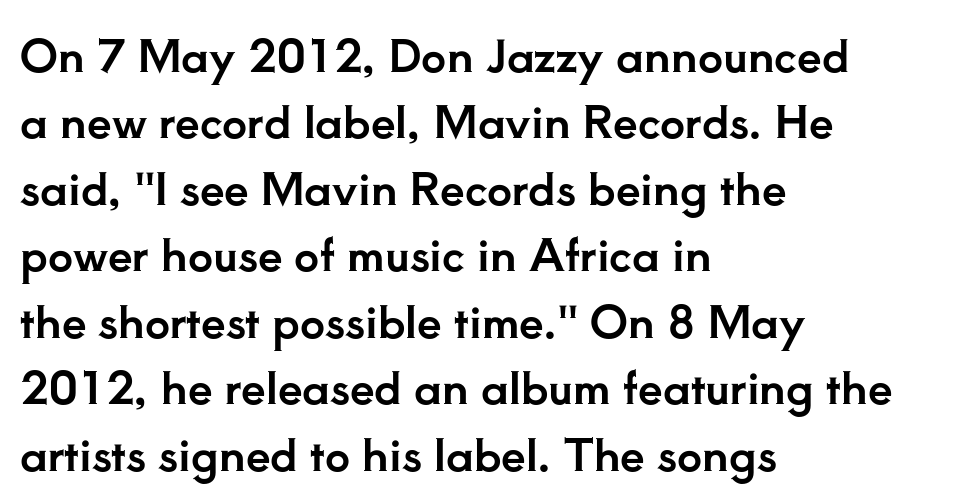
{"serif": "yes", "italic": "no", "width": "normal", "stroke_contrast": "low", "x_height": "small", "monospaced": "no", "underline": "no", "align": "left", "line_spacing": "normal", "line_spacing_ratio": 1.51, "letter_spacing": "normal", "letter_spacing_em": 0.0, "glyph_px": 44}
